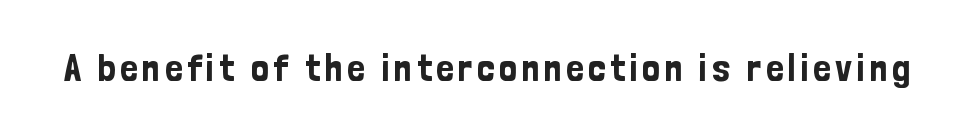
Bare-footed words on every line. Nope, no serifs anywhere on these letters. The rendering uses natural spacing where letterforms have individual widths. This sample uses an upright cut, with every glyph sitting square on the baseline.
